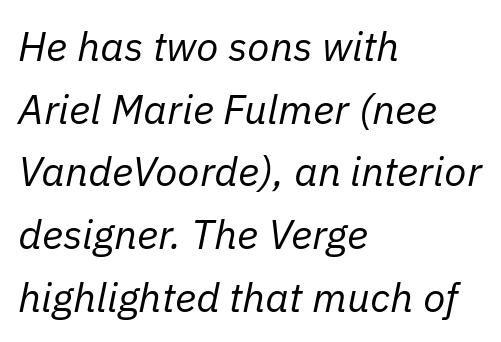
These lines were composed using italics. Notice how the passage keeps a crisp vertical edge on the left only. The letters advance in unequal steps, a hallmark of proportional type. Weight class: somewhere from thin through regular. The vertical gap from one line to the next is medium.
